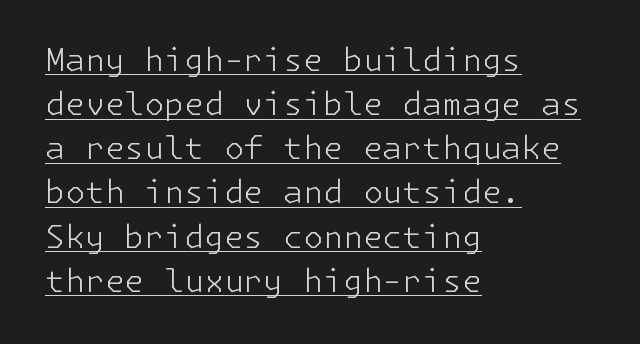
Q: Is the text bold? A: No.
Q: Is the text italic (slanted)? A: No, it is upright.
Q: Is the typeface a serif or a sans-serif typeface? A: Sans-serif.
Q: Is the text underlined? A: Yes.
Q: How is the paragraph aligned? A: Left-aligned.
Q: Is the spacing between letters normal or unusually wide? A: Normal.
Q: Is the spacing between lines tight, normal or loose? A: Normal.
Q: Width (condensed, normal, or wide)? A: Normal.
Q: Stroke contrast? A: Low.
Q: x-height? A: Medium.
